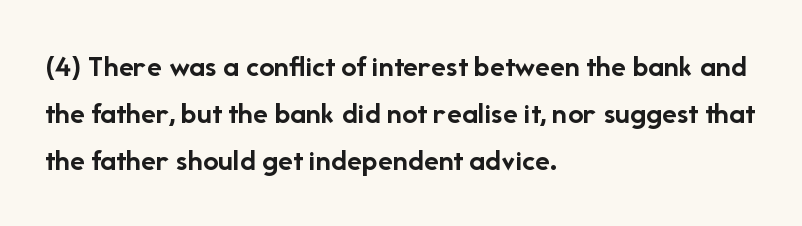
The image shows 31 px semibold sans-serif type, upright; set left-aligned, normal line spacing (1.51x), normal letter spacing, not underlined; low stroke contrast and a medium x-height.
